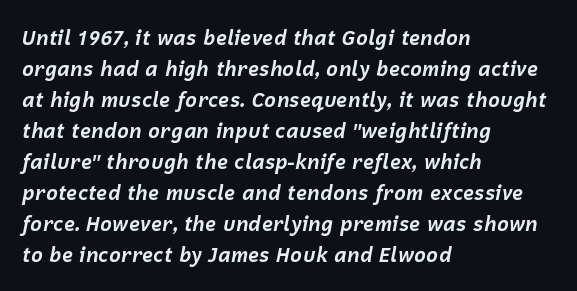
Q: Is the text bold? A: Yes.
Q: Is the text italic (slanted)? A: Yes, it leans right by about 12 degrees.
Q: Is the text underlined? A: No.
Q: How is the paragraph aligned? A: Left-aligned.
Q: Is the spacing between letters normal or unusually wide? A: Normal.
Q: Is the spacing between lines tight, normal or loose? A: Normal.
